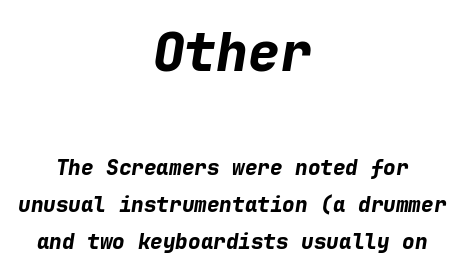
The image shows 53 px bold type, italic (leaning right), monospaced; set centered, line spacing 1.78x, normal letter spacing, not underlined; the first (top) block is 2.52x larger; low stroke contrast and a medium x-height.
